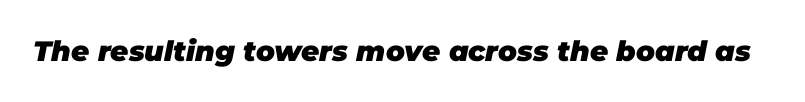
{"italic": "yes", "lean": "right", "slant_degrees": 11, "bold": "yes", "weight": "heavy", "width": "normal", "stroke_contrast": "low", "x_height": "large", "monospaced": "no", "underline": "no", "letter_spacing": "normal", "letter_spacing_em": 0.0, "glyph_px": 28}
